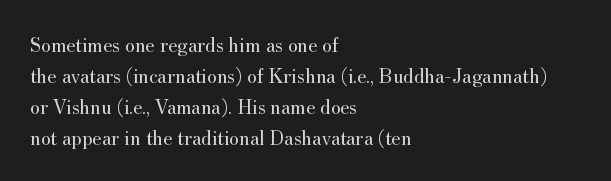
No chunkiness to these letters — they're not bold. The area under the type is left untouched. This rendering uses left alignment, leaving the right contour irregular. The font's upright variant was chosen for this text. Compared with typical body copy, the letter spacing here is the same.
